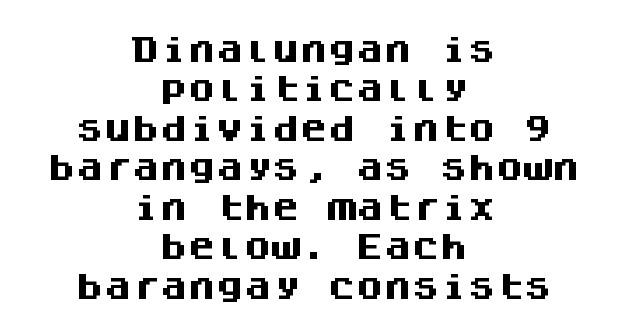
This sample keeps an unexceptional amount of space between lines. The letters stand upright; this is a roman face. Tracking here is standard; glyphs follow each other at the usual distance. Do the characters align in a grid? Yes, the font is monospaced.
